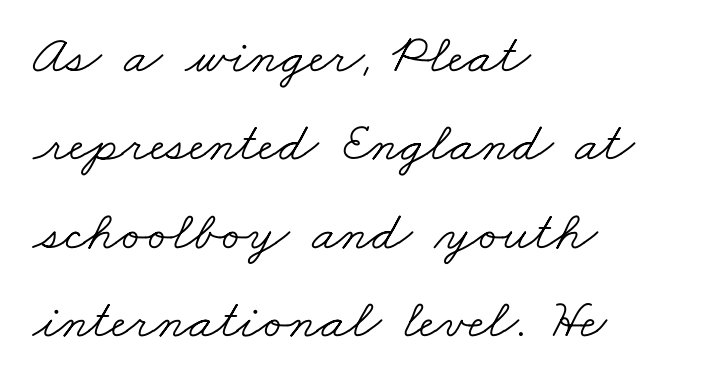
The image shows 56 px light, wide serif type; set left-aligned, normal line spacing (1.58x), normal letter spacing, not underlined; low stroke contrast and a small x-height.
